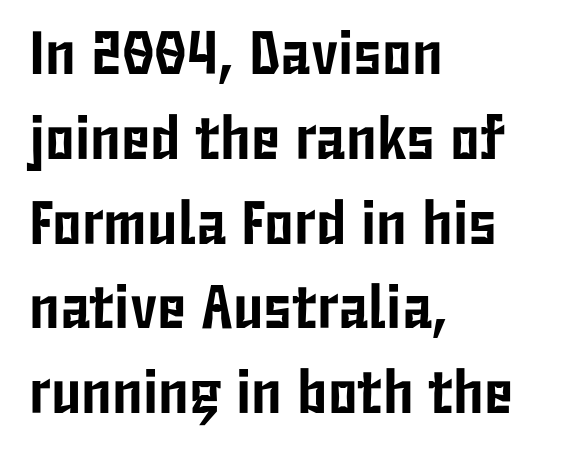
{"serif": "no", "italic": "no", "width": "condensed", "stroke_contrast": "low", "x_height": "medium", "monospaced": "no", "underline": "no", "align": "left", "line_spacing": "normal", "line_spacing_ratio": 1.39, "letter_spacing": "normal", "letter_spacing_em": 0.0, "glyph_px": 61}
